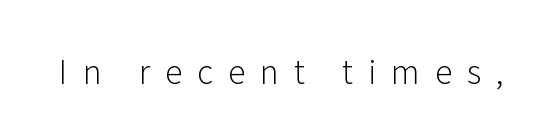
{"serif": "no", "italic": "no", "bold": "no", "weight": "light", "width": "normal", "stroke_contrast": "low", "x_height": "medium", "monospaced": "no", "underline": "no", "letter_spacing": "wide", "letter_spacing_em": 0.47, "glyph_px": 32}
